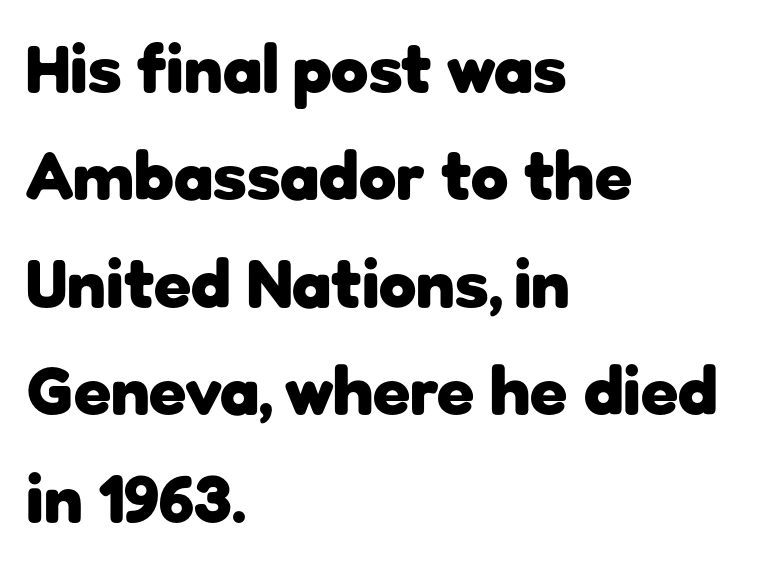
The image shows 68 px heavy sans-serif type, upright; set left-aligned, normal line spacing (1.58x), normal letter spacing, not underlined; low stroke contrast and a medium x-height.
